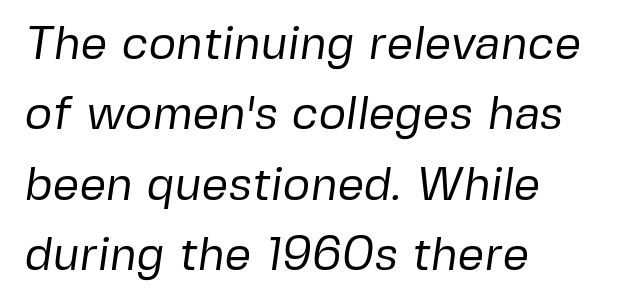
Q: Is the text bold? A: No.
Q: Is the typeface a serif or a sans-serif typeface? A: Sans-serif.
Q: Is the text underlined? A: No.
Q: How is the paragraph aligned? A: Left-aligned.
Q: Is the spacing between letters normal or unusually wide? A: Normal.
Q: Is the spacing between lines tight, normal or loose? A: Normal.
Q: Width (condensed, normal, or wide)? A: Normal.
Q: Stroke contrast? A: Low.
Q: x-height? A: Medium.
Q: Monospaced? A: No.
